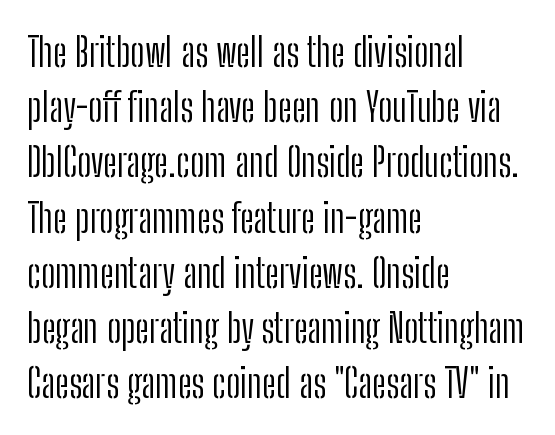
A typesetter would call this proportional, since set widths differ per character. The text block is weighted toward the left margin, trailing off unevenly rightward. The lettering stays uniformly vertical, giving the passage a roman look. The face used here is a sans, in the tradition of grotesques and geometrics. This is not heavy type; no bold has been used. Unmarked baselines from the first word to the last.
